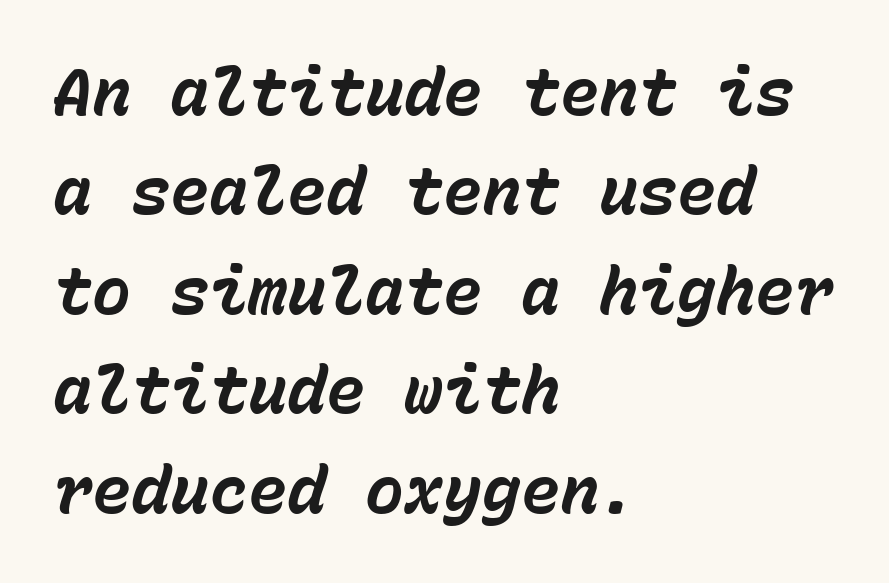
Unmarked baselines from the first word to the last. Rendered with sloped, italic letterforms. A typesetter would call this monospace, since all characters share one set width. The lines are quadded left. What weight is shown? A full bold with thick strokes. Inter-character spacing is left at the font's built-in metrics.
